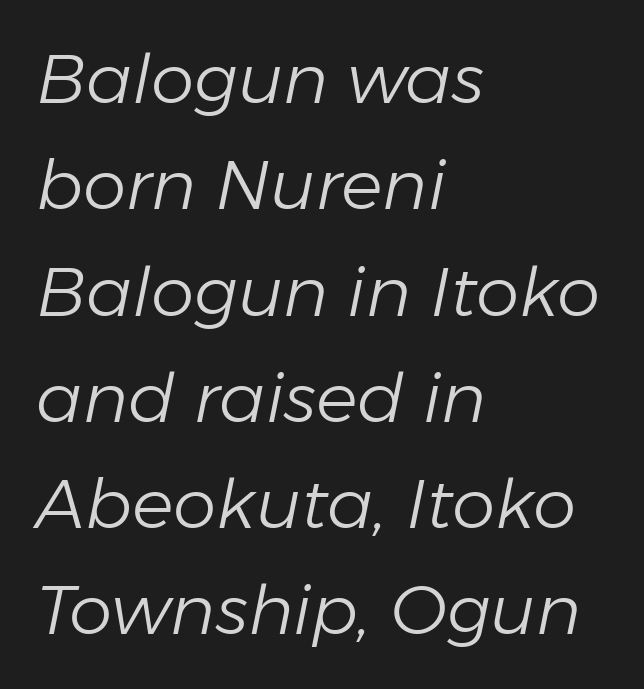
The space beneath each line is pristine and unruled. The characters are drawn with everyday or finer stroke widths. The glyphs look as if they've been sheared to an angle. Characters follow at the spacing the type designer built in. Every row of glyphs begins at an identical x-position on the left.
